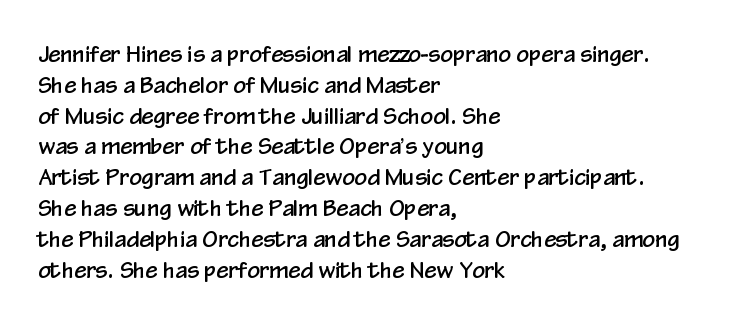
A classic flush-left, rag-right setting is used for this passage. Rendered with straight, roman letterforms. The rendering uses a moderate line-height, typical for paragraphs. In terms of letterspacing, this is plain default setting.
